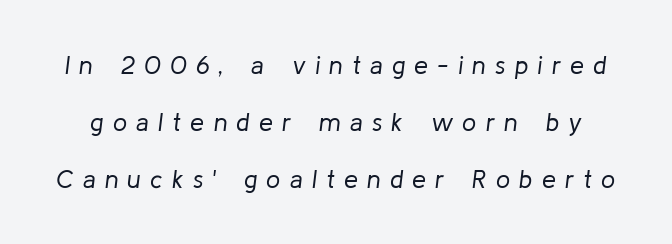
{"italic": "yes", "lean": "right", "slant_degrees": 8, "bold": "no", "underline": "no", "line_spacing": "loose", "line_spacing_ratio": 2.28, "letter_spacing": "wide", "letter_spacing_em": 0.37, "glyph_px": 25}
